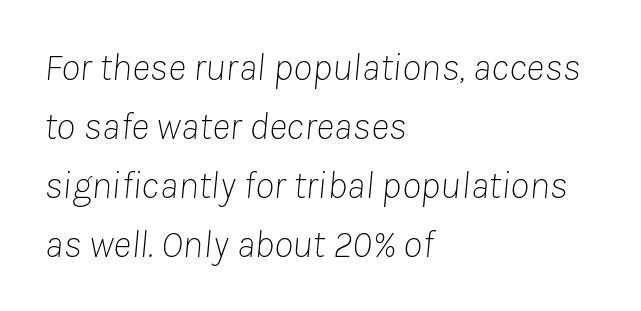
Q: Is the text bold? A: No.
Q: Is the text italic (slanted)? A: Yes, it leans right by about 8 degrees.
Q: Is the text underlined? A: No.
Q: How is the paragraph aligned? A: Left-aligned.
Q: Is the spacing between letters normal or unusually wide? A: Normal.
Q: Is the spacing between lines tight, normal or loose? A: Normal.
Q: Width (condensed, normal, or wide)? A: Normal.
Q: Stroke contrast? A: Low.
Q: x-height? A: Medium.
Q: Monospaced? A: No.
